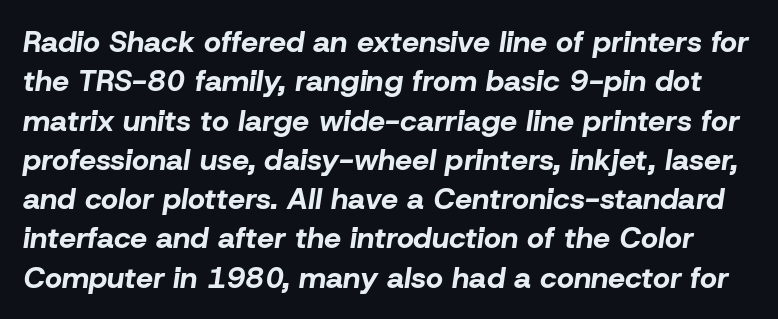
A clean baseline with only descenders dipping below it. A typesetter would call this zero additional tracking. The font is running at its bold setting. The space between consecutive lines is moderate.
